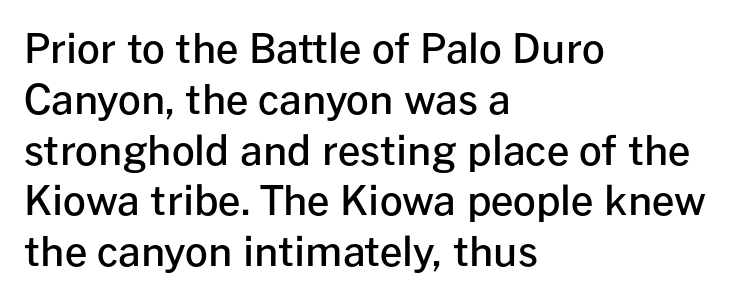
{"serif": "no", "italic": "no", "bold": "semi", "weight": "semibold", "width": "normal", "stroke_contrast": "low", "x_height": "medium", "monospaced": "no", "underline": "no", "align": "left", "line_spacing": "normal", "line_spacing_ratio": 1.27, "letter_spacing": "normal", "letter_spacing_em": 0.0, "glyph_px": 40}
